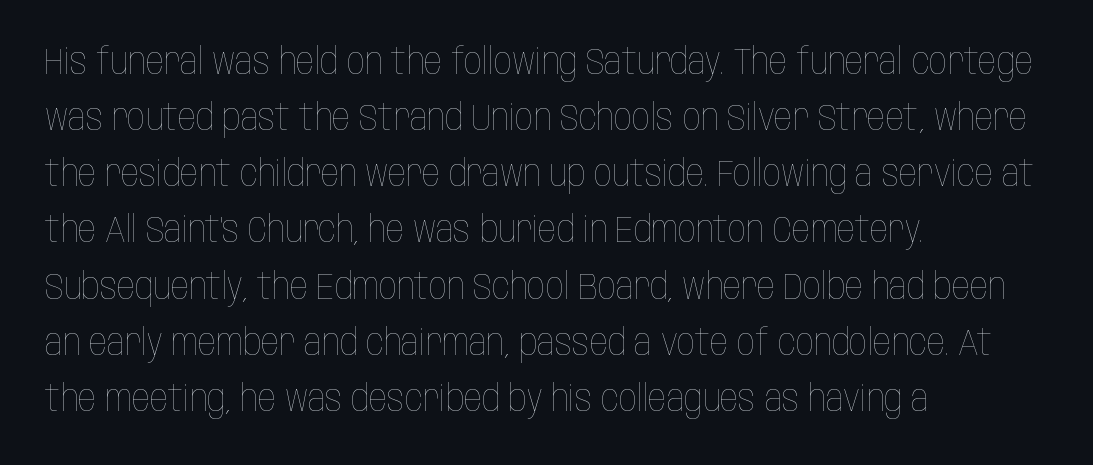
Q: Is the text bold? A: No.
Q: Is the text italic (slanted)? A: No, it is upright.
Q: Is the text underlined? A: No.
Q: How is the paragraph aligned? A: Left-aligned.
Q: Is the spacing between letters normal or unusually wide? A: Normal.
Q: Is the spacing between lines tight, normal or loose? A: Normal.
Q: Width (condensed, normal, or wide)? A: Condensed.
Q: Stroke contrast? A: Low.
Q: x-height? A: Large.
Q: Monospaced? A: No.
